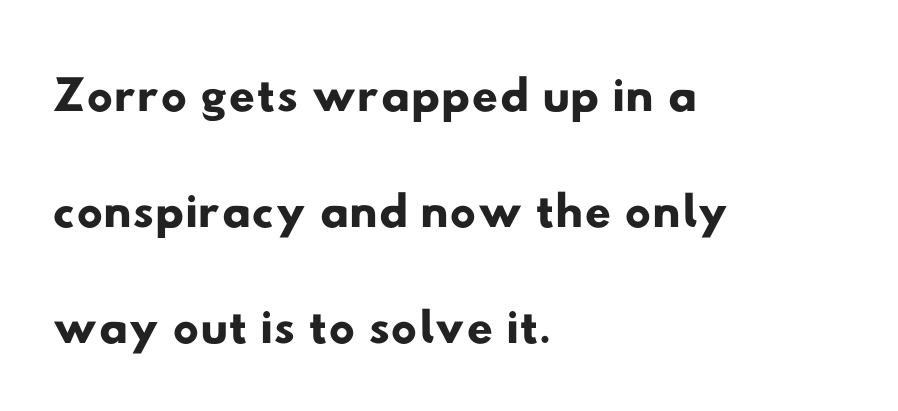
The image shows 73 px wide sans-serif type; set left-aligned, normal line spacing (1.59x), normal letter spacing, not underlined; low stroke contrast and a small x-height.
